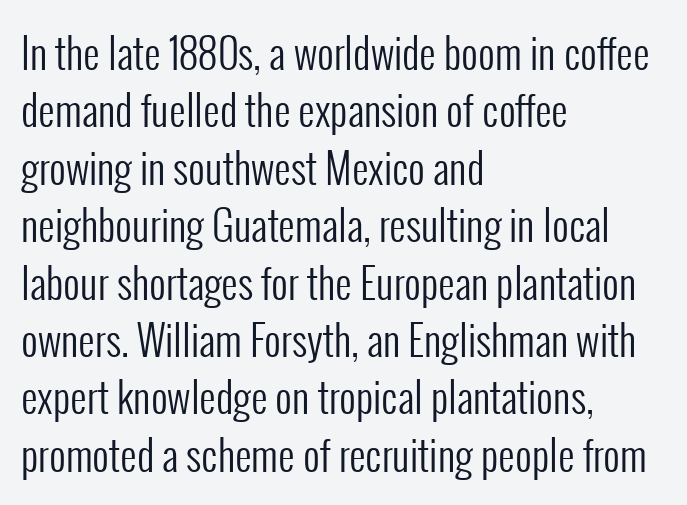
Q: Is the text bold? A: No.
Q: Is the text italic (slanted)? A: No, it is upright.
Q: Is the typeface a serif or a sans-serif typeface? A: Sans-serif.
Q: Is the text underlined? A: No.
Q: How is the paragraph aligned? A: Left-aligned.
Q: Is the spacing between letters normal or unusually wide? A: Normal.
Q: Is the spacing between lines tight, normal or loose? A: Normal.
Q: Width (condensed, normal, or wide)? A: Condensed.
Q: Stroke contrast? A: Low.
Q: x-height? A: Medium.
Q: Monospaced? A: No.
